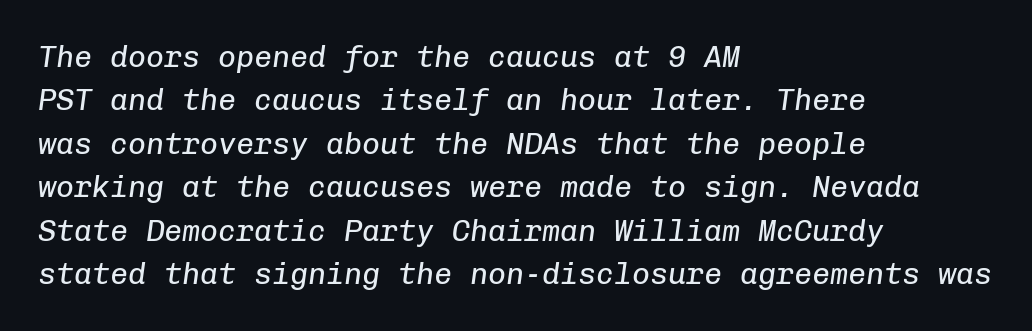
Q: Is the text bold? A: No.
Q: Is the text italic (slanted)? A: Yes, it leans right by about 8 degrees.
Q: Is the text underlined? A: No.
Q: How is the paragraph aligned? A: Left-aligned.
Q: Is the spacing between letters normal or unusually wide? A: Normal.
Q: Is the spacing between lines tight, normal or loose? A: Normal.
Q: Width (condensed, normal, or wide)? A: Normal.
Q: Stroke contrast? A: Low.
Q: x-height? A: Medium.
Q: Monospaced? A: Yes.
